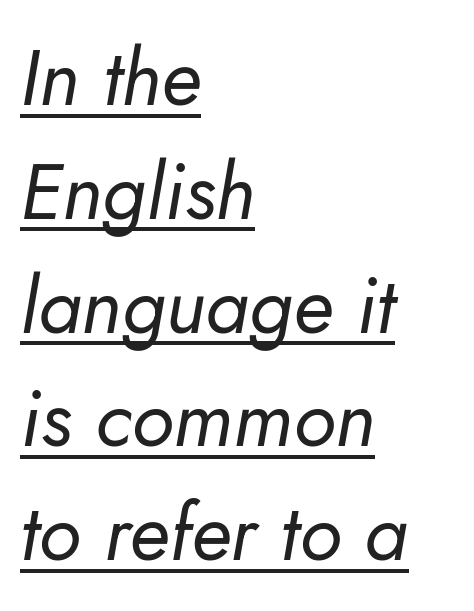
Q: Is the text bold? A: No.
Q: Is the text italic (slanted)? A: Yes, it leans right by about 5 degrees.
Q: Is the text underlined? A: Yes.
Q: How is the paragraph aligned? A: Left-aligned.
Q: Is the spacing between letters normal or unusually wide? A: Normal.
Q: Is the spacing between lines tight, normal or loose? A: Normal.
Q: Width (condensed, normal, or wide)? A: Normal.
Q: Stroke contrast? A: Low.
Q: x-height? A: Small.
Q: Monospaced? A: No.
